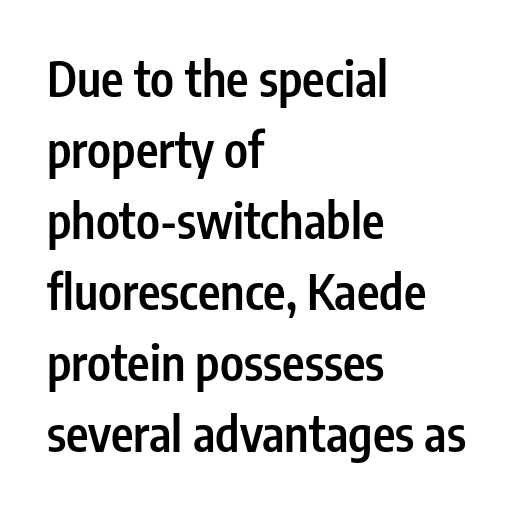
{"serif": "no", "italic": "no", "bold": "semi", "weight": "semibold", "width": "condensed", "stroke_contrast": "low", "x_height": "medium", "monospaced": "no", "underline": "no", "align": "left", "line_spacing": "normal", "line_spacing_ratio": 1.48, "letter_spacing": "normal", "letter_spacing_em": 0.0, "glyph_px": 48}
